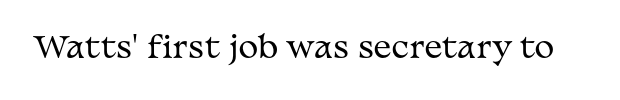
On a weight scale, this lands at 450 or below. A typesetter would call this proportional, since set widths differ per character. Notice how the stems are strictly vertical — no italics here. Note: serifs present on the glyphs.
